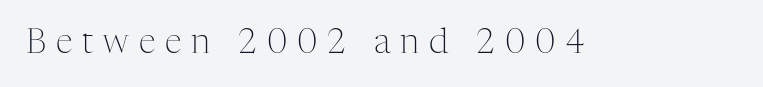
{"serif": "yes", "italic": "no", "bold": "no", "weight": "light", "width": "normal", "stroke_contrast": "medium", "x_height": "medium", "monospaced": "no", "underline": "no", "letter_spacing": "wide", "letter_spacing_em": 0.28, "glyph_px": 34}
